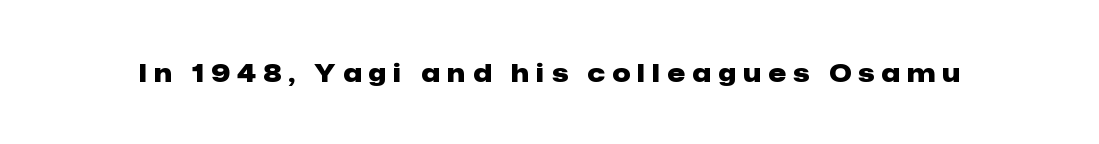
{"italic": "no", "bold": "yes", "underline": "no", "letter_spacing": "wide", "letter_spacing_em": 0.3, "glyph_px": 25}
